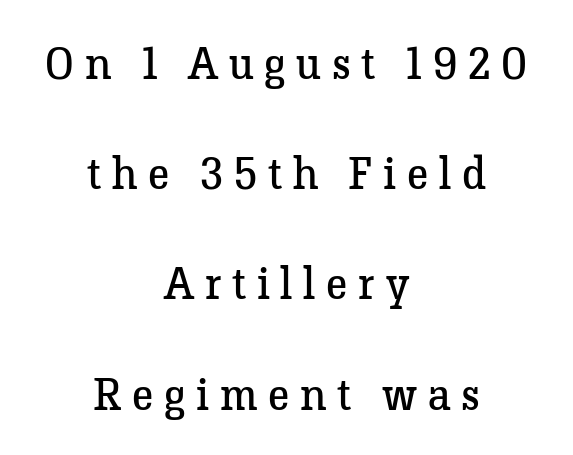
The setting favours the middle, as headings and verse often do. Each letter keeps its own natural width here, so spacing adapts to shape. The face used here is seriffed, in the tradition of book romans. One glance says open: line gaps are wider than usual. Characters remain perfectly vertical along every line.
